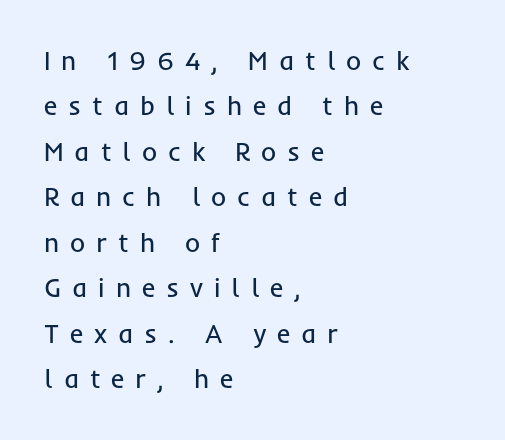
The image shows 26 px text type, upright; set left-aligned, line spacing 1.75x, unusually wide letter spacing (+0.42 em), not underlined.
